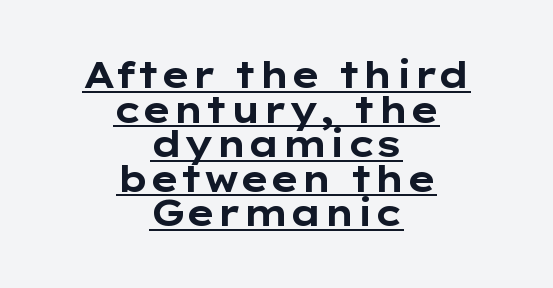
The image shows 36 px bold, wide sans-serif type, upright; set centered, tight line spacing (0.96x), normal letter spacing, underlined; low stroke contrast and a medium x-height.
